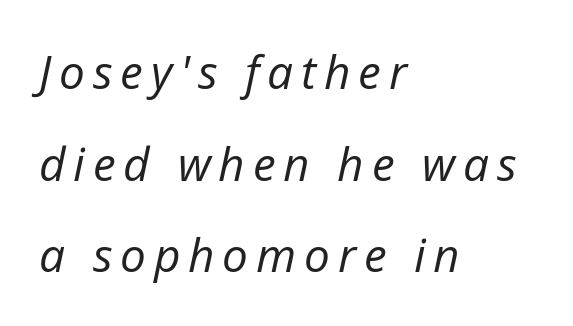
{"italic": "yes", "lean": "right", "slant_degrees": 12, "bold": "no", "weight": "regular", "width": "normal", "stroke_contrast": "low", "x_height": "medium", "monospaced": "no", "underline": "no", "align": "left", "line_spacing": "loose", "line_spacing_ratio": 1.99, "glyph_px": 46}
